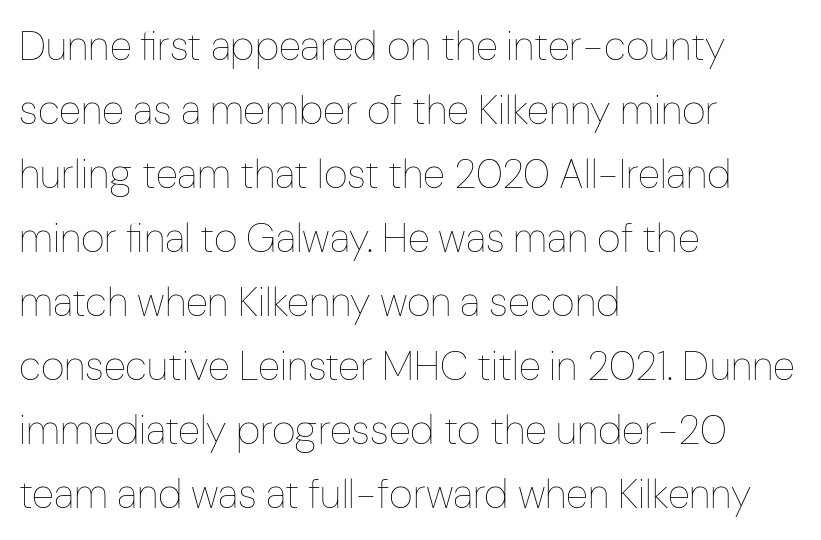
These lines sit exactly where default settings would place them. The line texture is even and compact thanks to regular tracking. Bare-footed words on every line. Reading down the block, your eye returns to a fixed left position each line.
